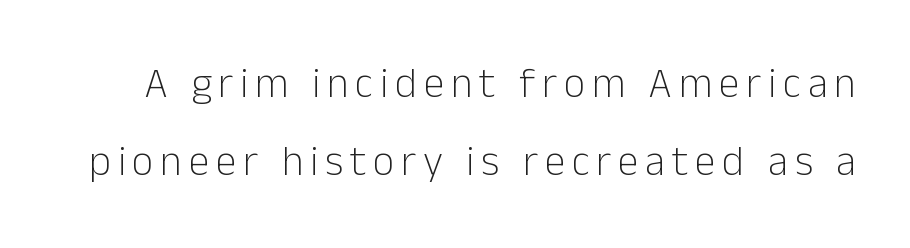
The image shows 42 px light sans-serif type, upright; set line spacing 1.86x, not underlined; low stroke contrast and a medium x-height.
